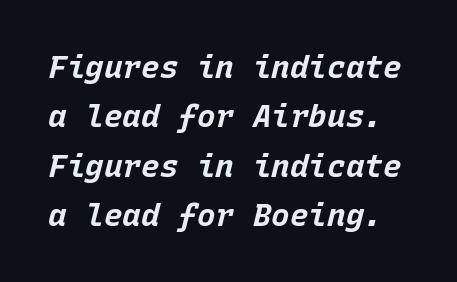
The image shows 31 px bold type, italic (leaning right), monospaced; set normal line spacing (1.59x), normal letter spacing, not underlined; low stroke contrast and a large x-height.
